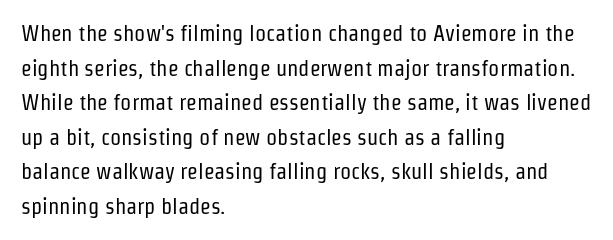
Q: Is the text bold? A: No.
Q: Is the text italic (slanted)? A: No, it is upright.
Q: Is the text underlined? A: No.
Q: How is the paragraph aligned? A: Left-aligned.
Q: Is the spacing between letters normal or unusually wide? A: Normal.
Q: Is the spacing between lines tight, normal or loose? A: Normal.
